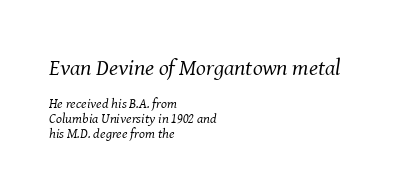
Q: Is the text bold? A: No.
Q: Is the text italic (slanted)? A: Yes, it leans right by about 8 degrees.
Q: Is the text underlined? A: No.
Q: How is the paragraph aligned? A: Left-aligned.
Q: Is the spacing between letters normal or unusually wide? A: Normal.
Q: Is the spacing between lines tight, normal or loose? A: Tight.
Q: Which block of text is set in a larger size, the first (top) or the second (bottom)? A: The first (top) one.
